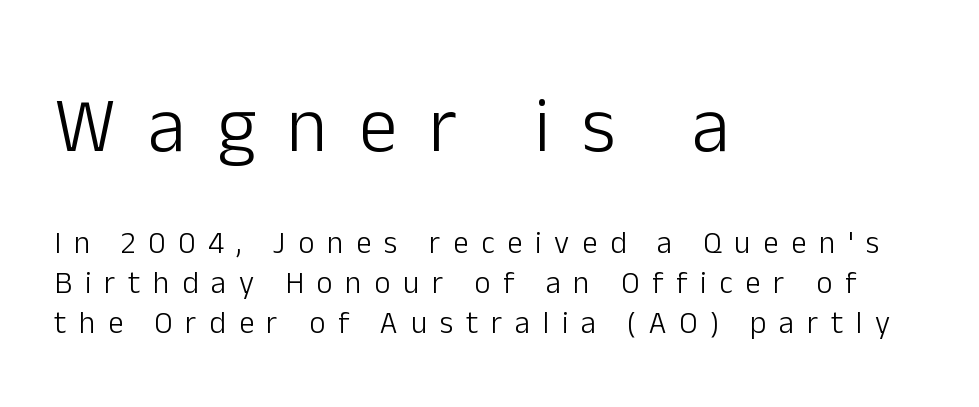
The image shows 77 px light sans-serif type, upright; set left-aligned, normal line spacing (1.28x), unusually wide letter spacing (+0.41 em), not underlined; the first (top) block is 2.48x larger; low stroke contrast and a medium x-height.
